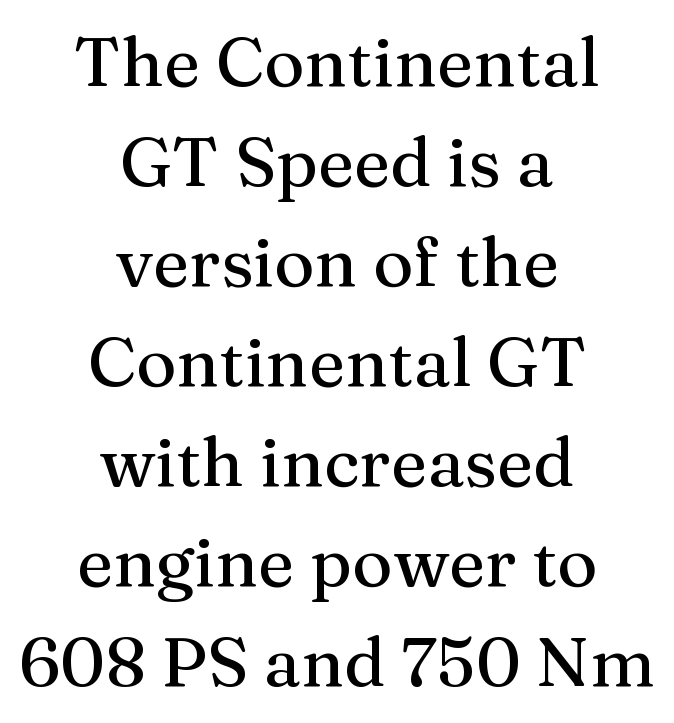
The image shows 69 px serif type, upright; set centered, normal line spacing (1.45x), normal letter spacing, not underlined; medium stroke contrast and a medium x-height.
